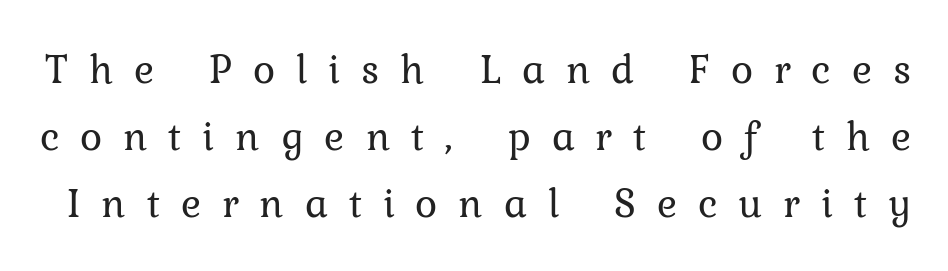
The image shows 42 px regular-weight serif type, upright; set normal line spacing (1.59x), unusually wide letter spacing (+0.5 em), not underlined; low stroke contrast and a medium x-height.
